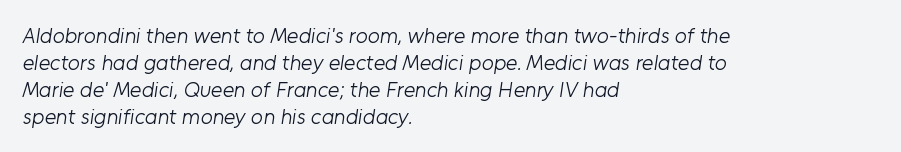
Q: Is the text bold? A: No.
Q: Is the text underlined? A: No.
Q: How is the paragraph aligned? A: Left-aligned.
Q: Is the spacing between letters normal or unusually wide? A: Normal.
